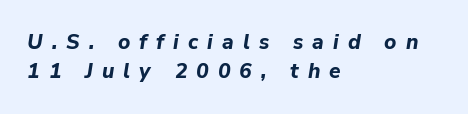
Q: Is the text bold? A: Yes.
Q: Is the text italic (slanted)? A: Yes, it leans right by about 9 degrees.
Q: Is the text underlined? A: No.
Q: How is the paragraph aligned? A: Left-aligned.
Q: Is the spacing between letters normal or unusually wide? A: Unusually wide.
Q: Is the spacing between lines tight, normal or loose? A: Normal.
